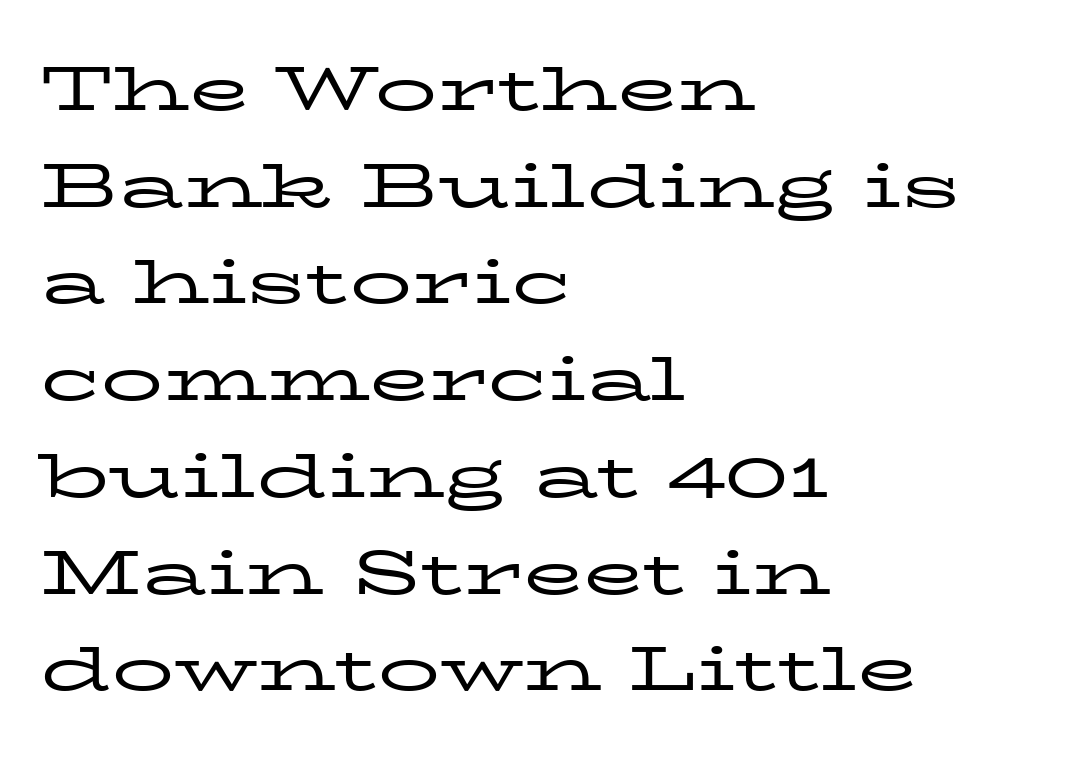
Q: Is the text bold? A: No.
Q: Is the text italic (slanted)? A: No, it is upright.
Q: Is the typeface a serif or a sans-serif typeface? A: Serif.
Q: Is the text underlined? A: No.
Q: How is the paragraph aligned? A: Left-aligned.
Q: Is the spacing between letters normal or unusually wide? A: Normal.
Q: Is the spacing between lines tight, normal or loose? A: Normal.
Q: Width (condensed, normal, or wide)? A: Wide.
Q: Stroke contrast? A: Low.
Q: x-height? A: Medium.
Q: Monospaced? A: No.
